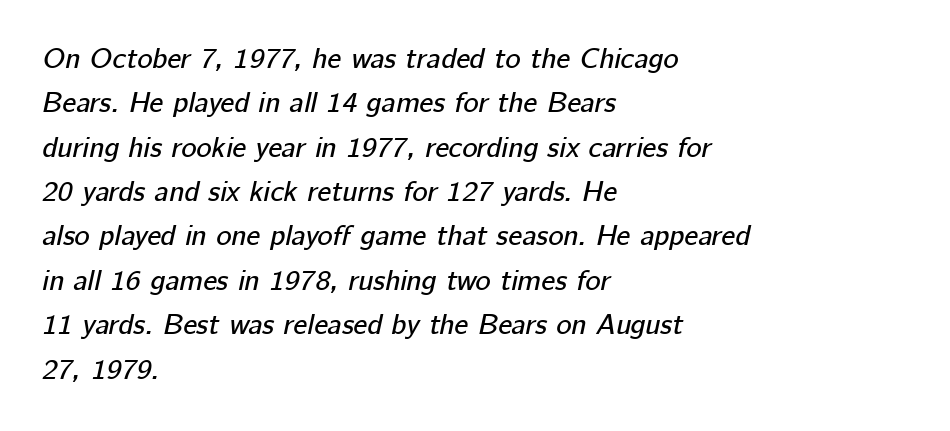
Style check: oblique. A typesetter would call this proportional, since set widths differ per character. Clear beneath every line of the passage. What's the leading like? Ordinary, nothing unusual. Spacing between characters is what you'd get straight out of the box.
